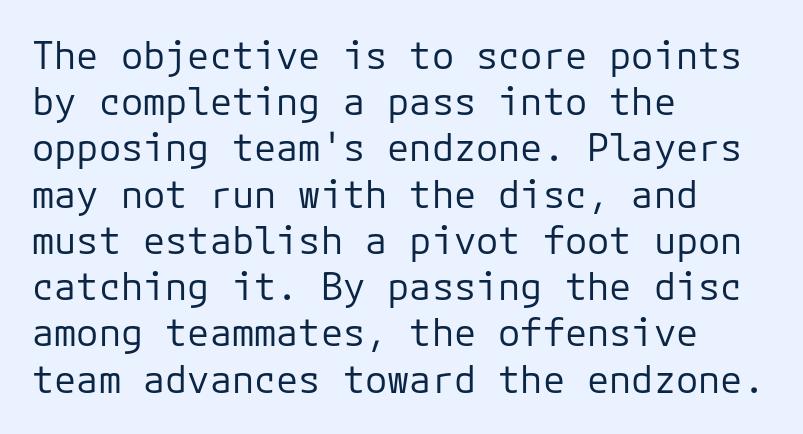
{"serif": "no", "italic": "no", "bold": "no", "weight": "regular", "width": "normal", "stroke_contrast": "low", "x_height": "medium", "monospaced": "yes", "underline": "no", "align": "left", "line_spacing": "normal", "line_spacing_ratio": 1.25, "letter_spacing": "normal", "letter_spacing_em": 0.0, "glyph_px": 37}
